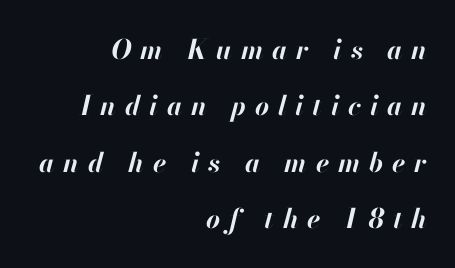
In terms of letterspacing, this is a distinctly airy, spread setting. Words float on clear page, feet unadorned. Layout note: lines flush right. The designer dialed line spacing up above the default. Does the lettering tilt? It does — this is italic. Stroke thickness is high; the sample reads as a true bold.
